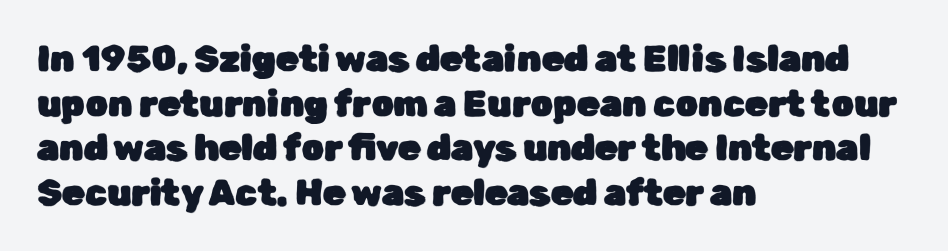
The image shows 36 px sans-serif type, upright; set left-aligned, line spacing 1.24x, normal letter spacing, not underlined; low stroke contrast and a medium x-height.
